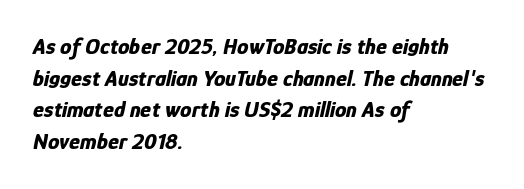
{"italic": "yes", "lean": "right", "slant_degrees": 12, "bold": "yes", "underline": "no", "align": "left", "line_spacing": "normal", "line_spacing_ratio": 1.38, "letter_spacing": "normal", "letter_spacing_em": 0.0, "glyph_px": 23}
